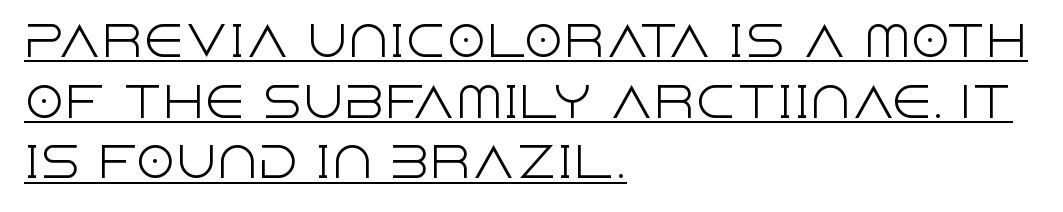
{"serif": "no", "italic": "no", "bold": "no", "weight": "light", "width": "normal", "x_height": "large", "monospaced": "no", "underline": "yes", "align": "left", "line_spacing": "normal", "line_spacing_ratio": 1.48, "letter_spacing": "normal", "letter_spacing_em": 0.0, "glyph_px": 41}
